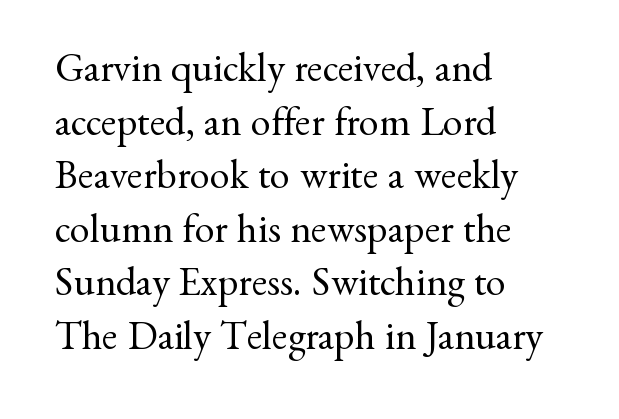
{"serif": "yes", "italic": "no", "bold": "no", "weight": "regular", "width": "normal", "stroke_contrast": "medium", "x_height": "small", "monospaced": "no", "underline": "no", "align": "left", "line_spacing": "normal", "line_spacing_ratio": 1.34, "letter_spacing": "normal", "letter_spacing_em": 0.0, "glyph_px": 40}
